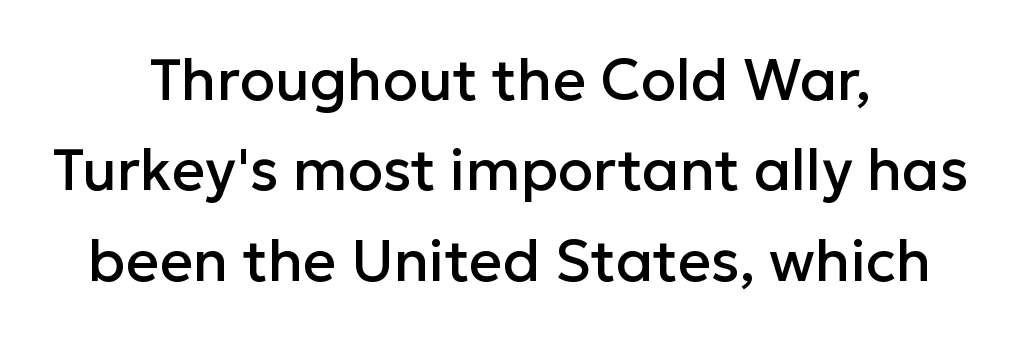
Anything drawn beneath the words? Only blank space. You could not count columns in this text — the font is proportionally spaced. This sample keeps an unexceptional amount of space between lines. The letters stand upright; this is a roman face. There is no visible air inserted between adjacent glyphs. The compositor balanced each line on the midline.
